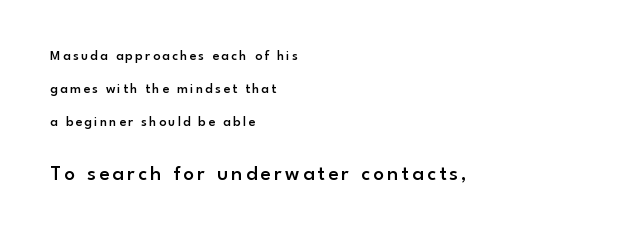
The image shows 21 px text type, upright; set left-aligned, loose line spacing (2.34x), not underlined; the second (bottom) block is 1.5x larger.
